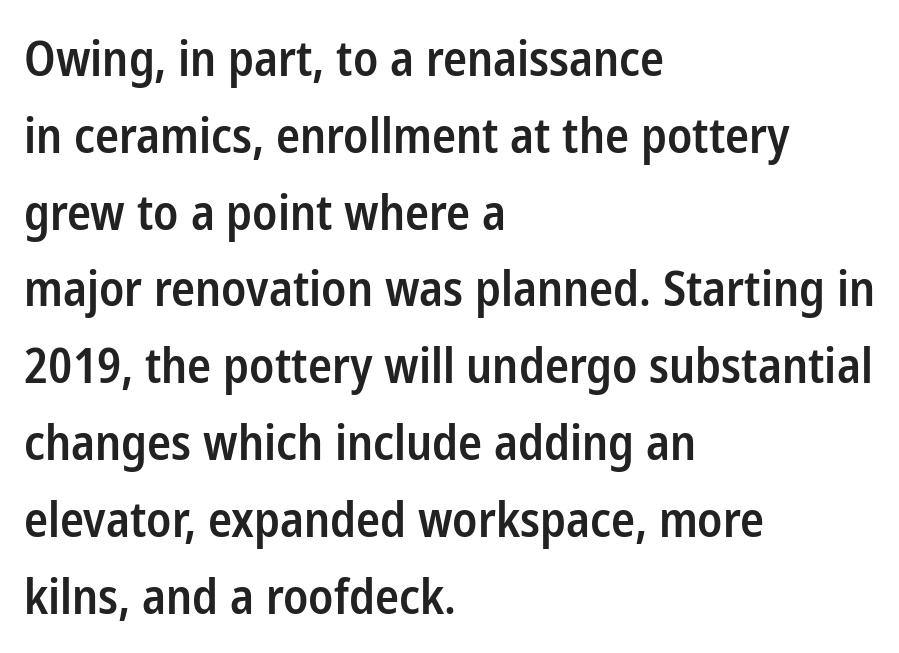
{"serif": "no", "italic": "no", "bold": "semi", "weight": "semibold", "width": "condensed", "stroke_contrast": "low", "x_height": "medium", "monospaced": "no", "underline": "no", "align": "left", "line_spacing": "normal", "line_spacing_ratio": 1.6, "letter_spacing": "normal", "letter_spacing_em": 0.0, "glyph_px": 48}
